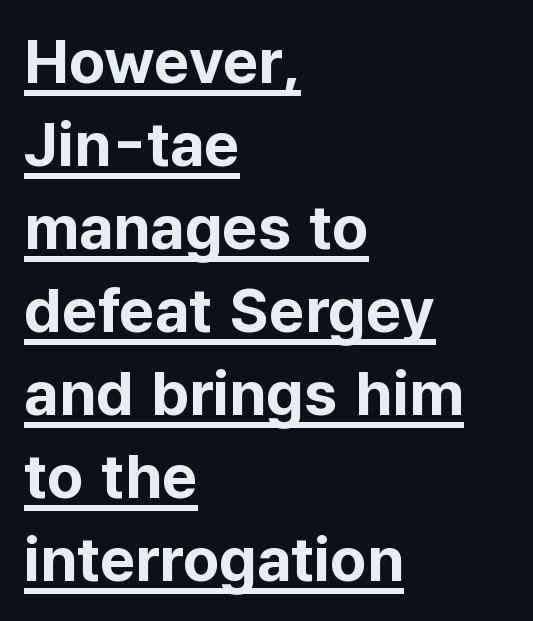
The rows are spaced the way most documents space them. Each line of the rendering has a horizontal stroke beneath the glyphs. Type style note: lacks serifs. This is the regular roman posture of the typeface. The tracking reads as untouched default to a designer's eye.
